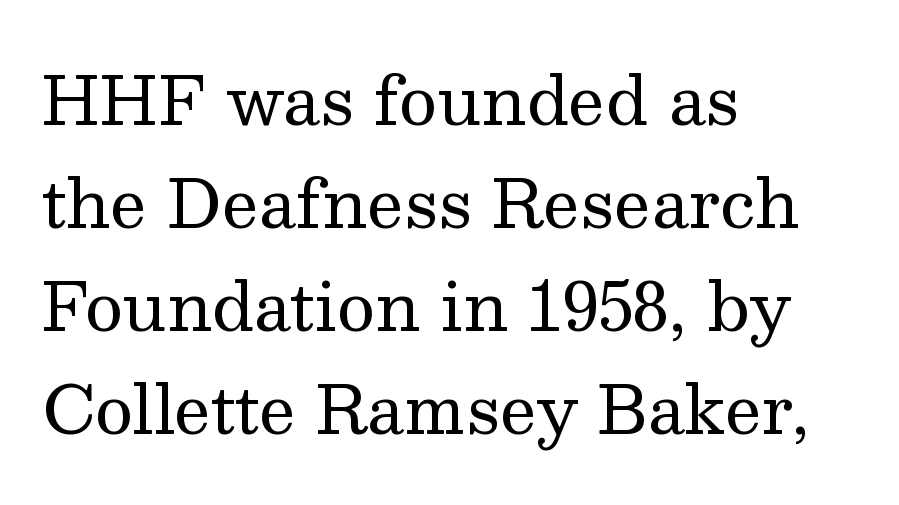
{"serif": "yes", "italic": "no", "bold": "no", "weight": "regular", "width": "normal", "stroke_contrast": "medium", "x_height": "medium", "monospaced": "no", "underline": "no", "align": "left", "line_spacing": "normal", "line_spacing_ratio": 1.56, "letter_spacing": "normal", "letter_spacing_em": 0.0, "glyph_px": 66}
